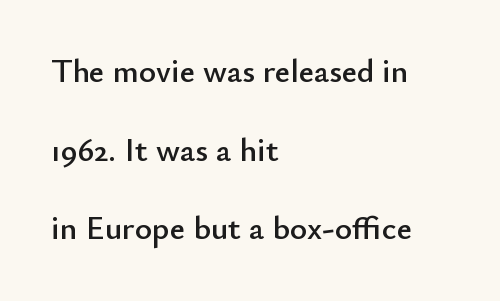
{"serif": "no", "italic": "no", "width": "normal", "stroke_contrast": "low", "x_height": "small", "monospaced": "no", "underline": "no", "align": "left", "line_spacing": "loose", "line_spacing_ratio": 2.38, "letter_spacing": "normal", "letter_spacing_em": 0.0, "glyph_px": 33}
